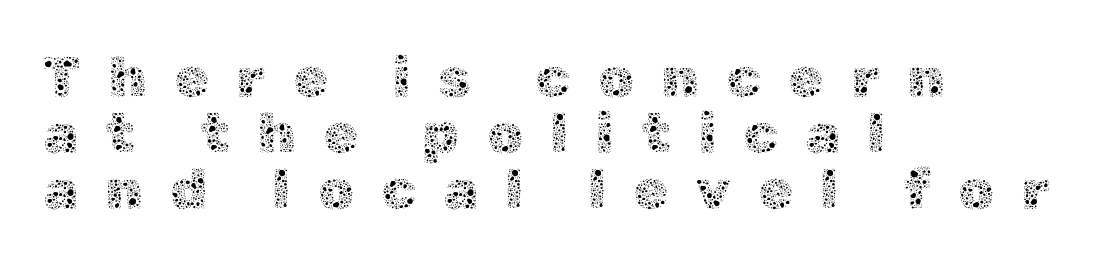
{"italic": "no", "bold": "no", "weight": "thin", "width": "normal", "x_height": "medium", "monospaced": "no", "underline": "no", "align": "left", "line_spacing": "tight", "line_spacing_ratio": 0.98, "letter_spacing": "wide", "letter_spacing_em": 0.47, "glyph_px": 57}
